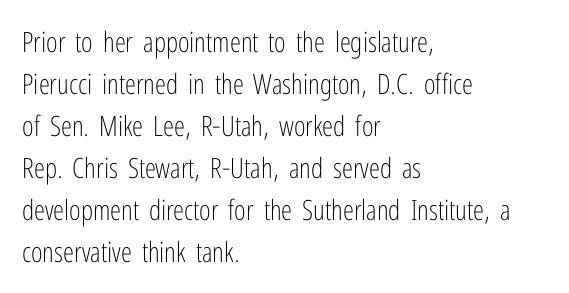
Q: Is the text bold? A: No.
Q: Is the text italic (slanted)? A: No, it is upright.
Q: Is the typeface a serif or a sans-serif typeface? A: Sans-serif.
Q: Is the text underlined? A: No.
Q: How is the paragraph aligned? A: Left-aligned.
Q: Is the spacing between letters normal or unusually wide? A: Normal.
Q: Is the spacing between lines tight, normal or loose? A: Normal.
Q: Width (condensed, normal, or wide)? A: Condensed.
Q: Stroke contrast? A: Low.
Q: x-height? A: Medium.
Q: Monospaced? A: No.
